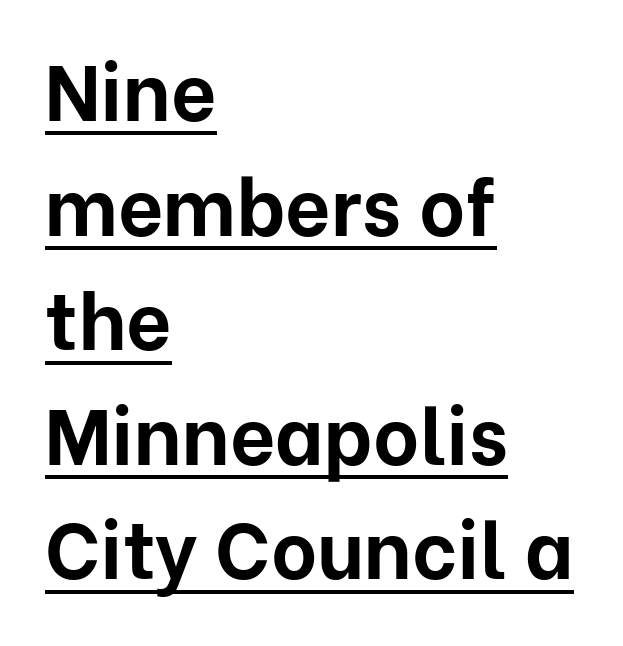
The image shows 79 px bold sans-serif type, upright; set left-aligned, normal line spacing (1.45x), normal letter spacing, underlined; low stroke contrast and a medium x-height.
